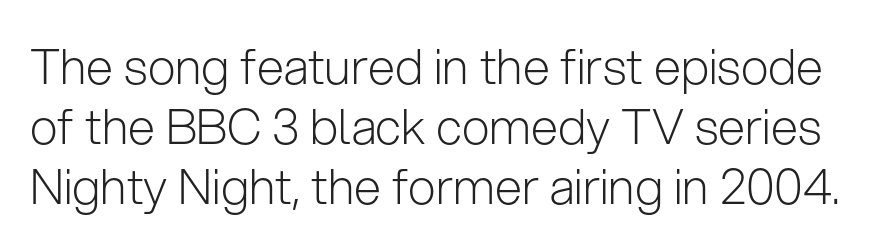
The image shows 49 px light sans-serif type, upright; set line spacing 1.22x, normal letter spacing, not underlined; low stroke contrast and a medium x-height.
